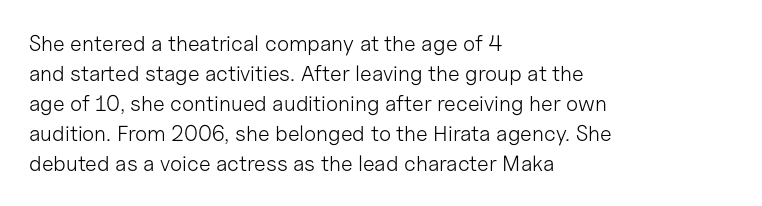
Q: Is the text bold? A: No.
Q: Is the text italic (slanted)? A: No, it is upright.
Q: Is the text underlined? A: No.
Q: How is the paragraph aligned? A: Left-aligned.
Q: Is the spacing between letters normal or unusually wide? A: Normal.
Q: Is the spacing between lines tight, normal or loose? A: Normal.
